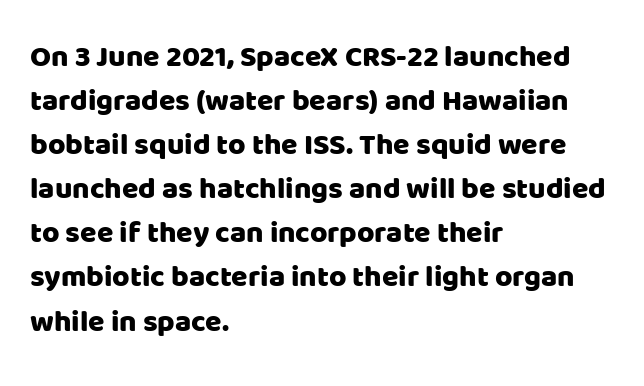
Q: Is the text italic (slanted)? A: No, it is upright.
Q: Is the typeface a serif or a sans-serif typeface? A: Sans-serif.
Q: Is the text underlined? A: No.
Q: How is the paragraph aligned? A: Left-aligned.
Q: Is the spacing between letters normal or unusually wide? A: Normal.
Q: Is the spacing between lines tight, normal or loose? A: Normal.
Q: Width (condensed, normal, or wide)? A: Normal.
Q: Stroke contrast? A: Low.
Q: x-height? A: Large.
Q: Monospaced? A: No.
